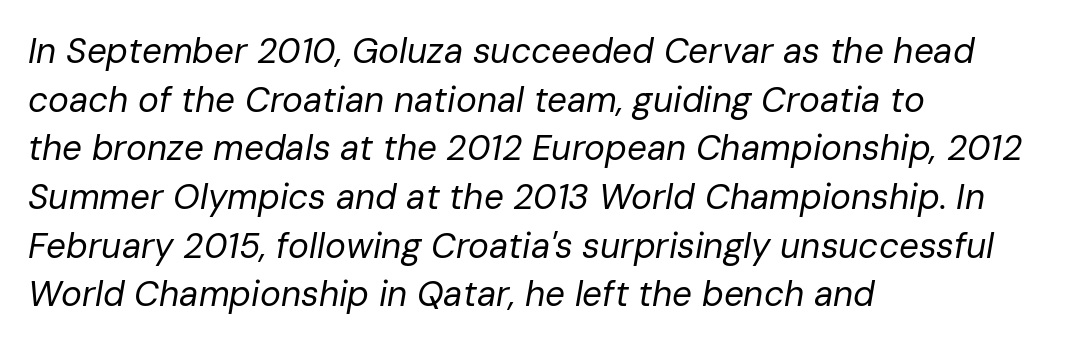
Stroke thickness stays within the range of a standard reading face or lighter. Each row of text sits above clean, open space. Each letter keeps its own natural width here, so spacing adapts to shape. Notice how the passage keeps a crisp vertical edge on the left only. Normally led — the rows are evenly, conventionally spaced. Style check: oblique.
